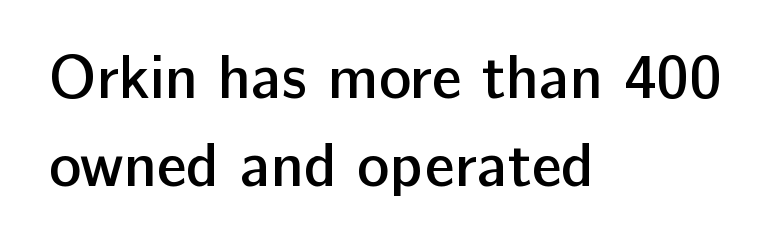
{"serif": "no", "italic": "no", "bold": "semi", "weight": "semibold", "width": "normal", "stroke_contrast": "low", "x_height": "medium", "monospaced": "no", "underline": "no", "align": "left", "line_spacing": "normal", "line_spacing_ratio": 1.45, "letter_spacing": "normal", "letter_spacing_em": 0.0, "glyph_px": 61}
